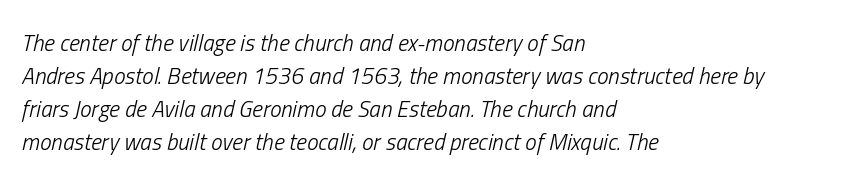
Q: Is the text bold? A: No.
Q: Is the text italic (slanted)? A: Yes, it leans right by about 13 degrees.
Q: Is the text underlined? A: No.
Q: How is the paragraph aligned? A: Left-aligned.
Q: Is the spacing between letters normal or unusually wide? A: Normal.
Q: Is the spacing between lines tight, normal or loose? A: Normal.
